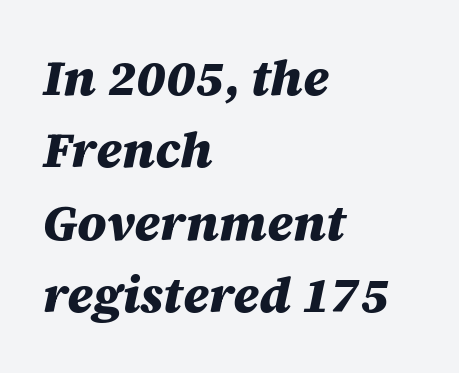
Short note: letters normally spaced. The gap between lines stays unmarked. The passage shown is emphatically bold. Each line starts at the same left margin while the right side varies. The whole block is typeset with a tilt. These lines are rendered in a variable-pitch font.
